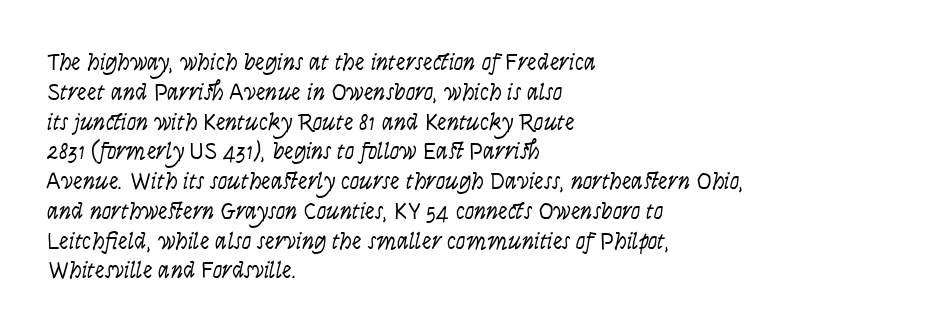
{"italic": "yes", "lean": "right", "slant_degrees": 9, "bold": "no", "underline": "no", "align": "left", "line_spacing_ratio": 1.24, "letter_spacing": "normal", "letter_spacing_em": 0.0, "glyph_px": 24}
